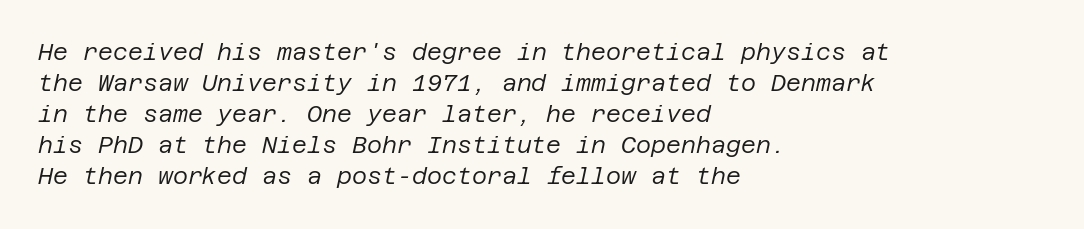
The image shows 23 px text type, italic (leaning right); set left-aligned, normal line spacing (1.35x), normal letter spacing, not underlined.
